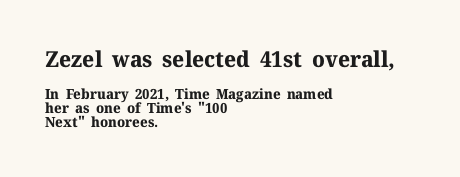
Compared with a centered layout, this one pins lines to the left instead. Compared with typical paragraphs, the rows here are closer together. Nobody touched the tracking dial on this one. It's the straight-up-and-down kind of type.
